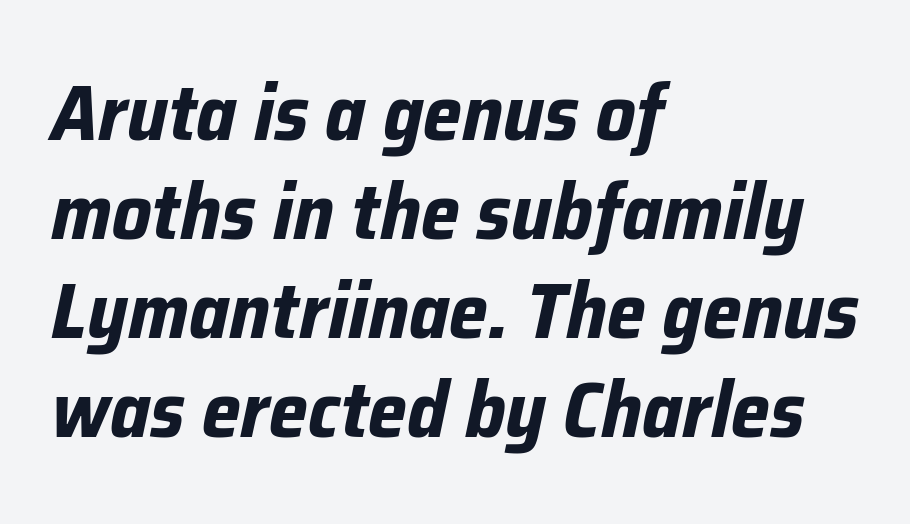
The face used here is proportionally spaced, like ordinary book or web type. These lines carry a lot of weight — the face is fully bold. Words float on clear page, feet unadorned. Reading down the column, the eye jumps a familiar distance to each next line.
